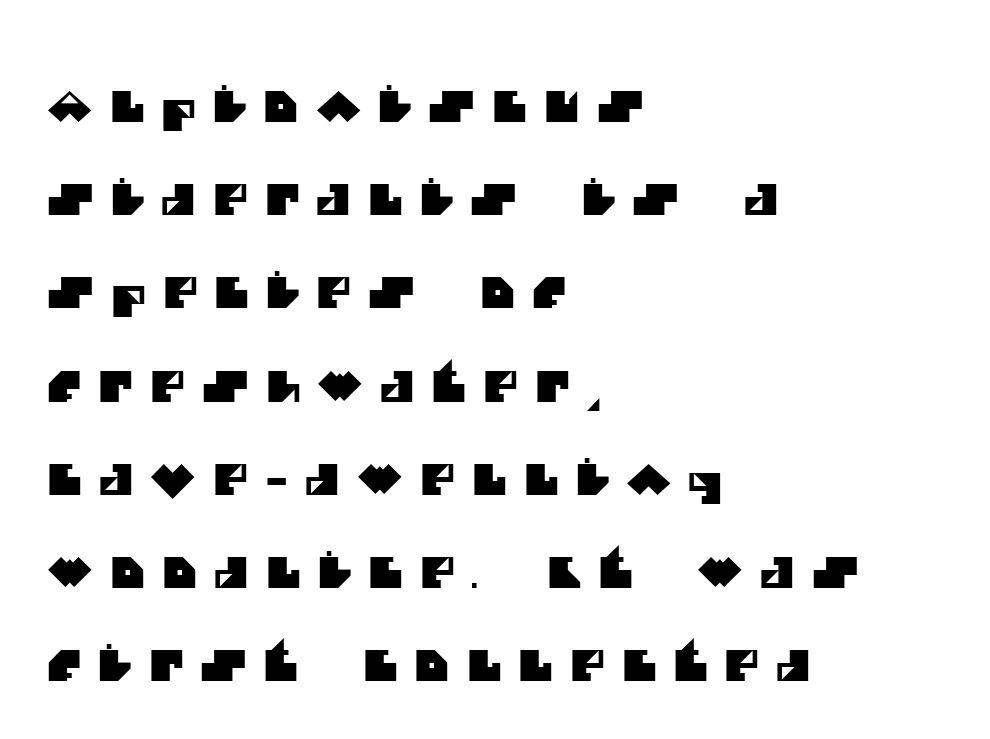
Q: Is the typeface a serif or a sans-serif typeface? A: Sans-serif.
Q: Is the text underlined? A: No.
Q: How is the paragraph aligned? A: Left-aligned.
Q: Is the spacing between letters normal or unusually wide? A: Unusually wide.
Q: Is the spacing between lines tight, normal or loose? A: Loose.
Q: Width (condensed, normal, or wide)? A: Normal.
Q: Stroke contrast? A: Medium.
Q: x-height? A: Large.
Q: Monospaced? A: No.
